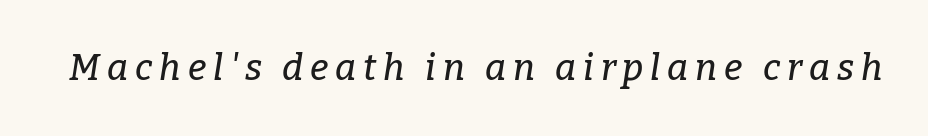
Q: Is the text italic (slanted)? A: Yes, it leans right by about 9 degrees.
Q: Is the typeface a serif or a sans-serif typeface? A: Serif.
Q: Is the text underlined? A: No.
Q: Width (condensed, normal, or wide)? A: Normal.
Q: Stroke contrast? A: Low.
Q: x-height? A: Medium.
Q: Monospaced? A: No.
